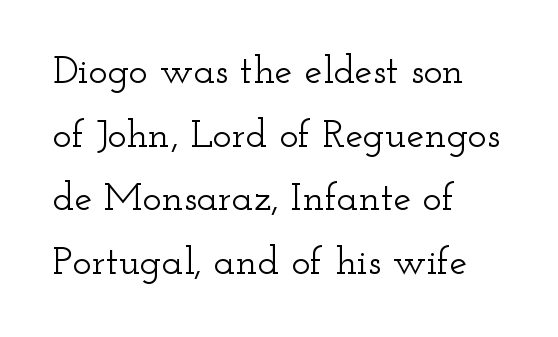
The image shows 40 px wide serif type, upright; set left-aligned, normal line spacing (1.59x), normal letter spacing, not underlined; low stroke contrast and a small x-height.
